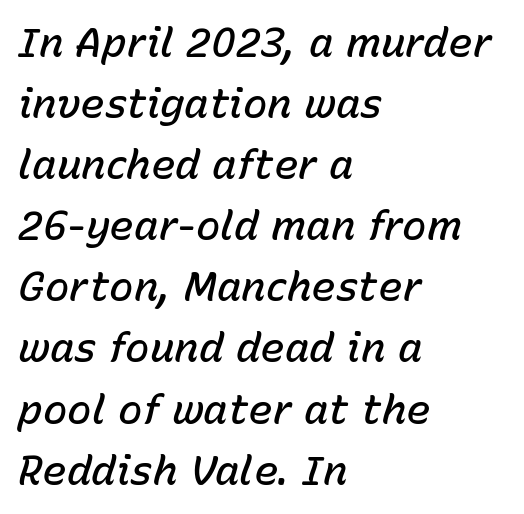
The image shows 41 px semibold type, italic (leaning right); set left-aligned, normal line spacing (1.49x), normal letter spacing, not underlined; low stroke contrast and a medium x-height.
